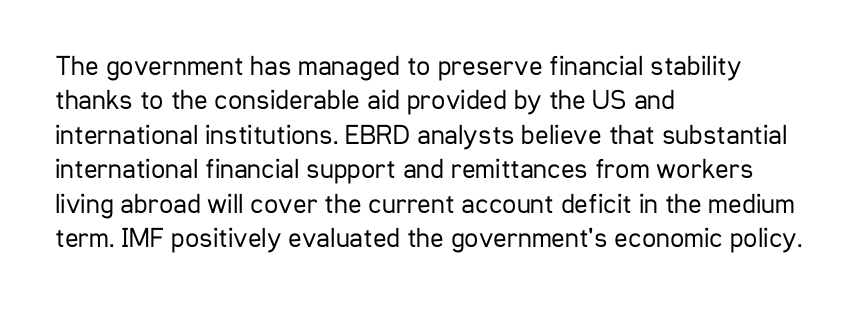
The image shows 28 px regular-weight, condensed sans-serif type, upright; set left-aligned, line spacing 1.23x, normal letter spacing, not underlined; low stroke contrast and a medium x-height.
